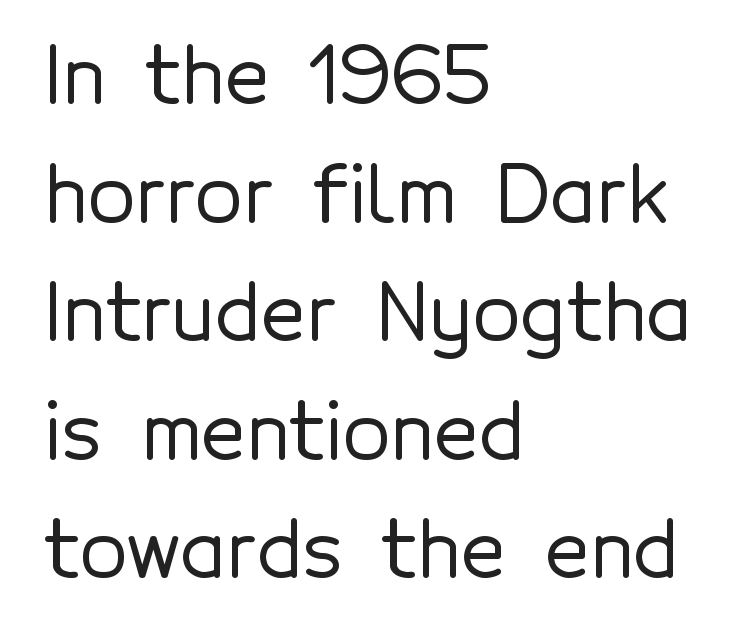
Leading matches the norm, producing a regular column. In CSS terms this would be text-align: left. You can tell from the bare stems that sans-serif type was used. Clear beneath every line of the passage. You can tell it's not italic because the verticals are truly vertical. Letter spacing: default.
